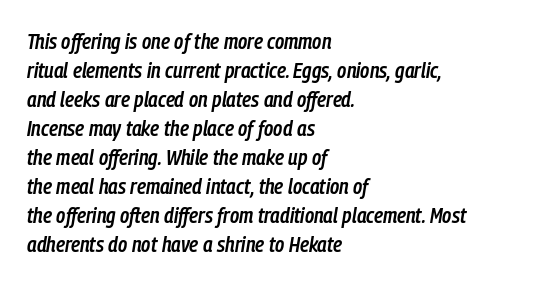
The image shows 22 px text type, italic (leaning right); set left-aligned, normal line spacing (1.32x), normal letter spacing, not underlined.
